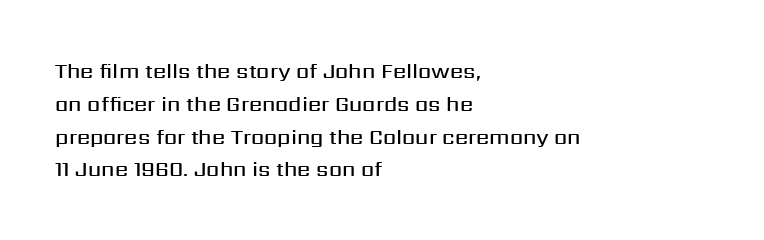
The image shows 21 px text type, upright; set left-aligned, normal line spacing (1.56x), normal letter spacing, not underlined.
